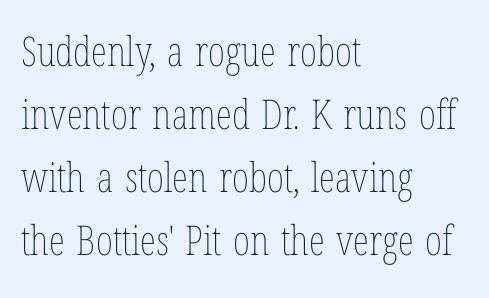
Q: Is the text bold? A: No.
Q: Is the text italic (slanted)? A: No, it is upright.
Q: Is the text underlined? A: No.
Q: How is the paragraph aligned? A: Left-aligned.
Q: Is the spacing between letters normal or unusually wide? A: Normal.
Q: Is the spacing between lines tight, normal or loose? A: Normal.
Q: Width (condensed, normal, or wide)? A: Condensed.
Q: Stroke contrast? A: Low.
Q: x-height? A: Medium.
Q: Monospaced? A: No.
